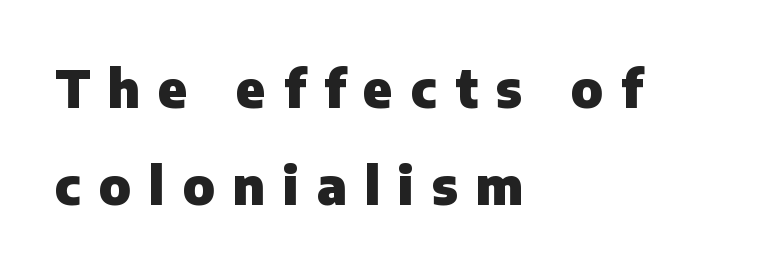
{"serif": "no", "italic": "no", "bold": "yes", "weight": "heavy", "width": "normal", "stroke_contrast": "low", "x_height": "medium", "monospaced": "no", "underline": "no", "align": "left", "line_spacing": "loose", "line_spacing_ratio": 1.91, "letter_spacing": "wide", "letter_spacing_em": 0.35, "glyph_px": 51}
